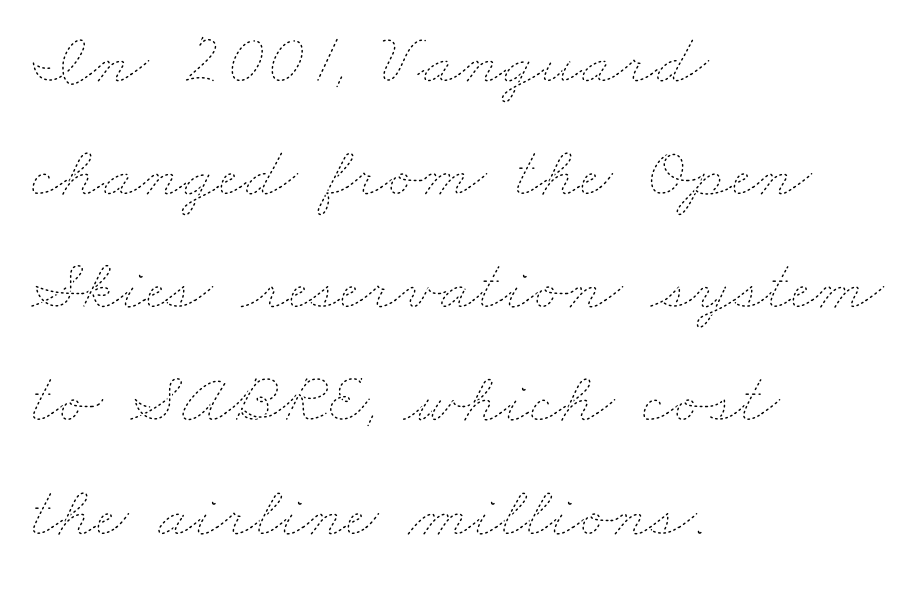
The image shows 73 px thin, wide type; set left-aligned, normal line spacing (1.55x), normal letter spacing, not underlined; low stroke contrast and a small x-height.
